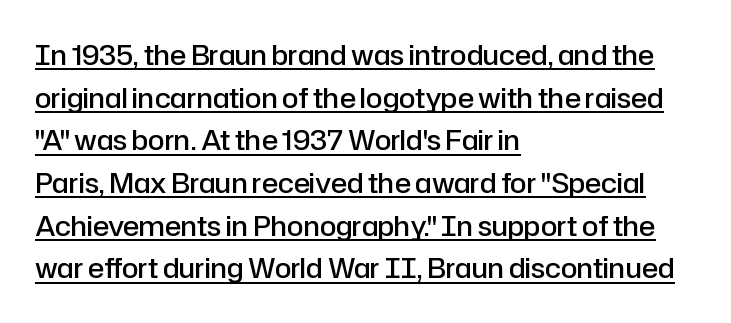
The type is set solid horizontally, with unmodified tracking. The font's upright variant was chosen for this text. Notice how the passage keeps a crisp vertical edge on the left only. Quick note: underline on. Slightly chunky letters — semibold, I'd say, not full bold.
